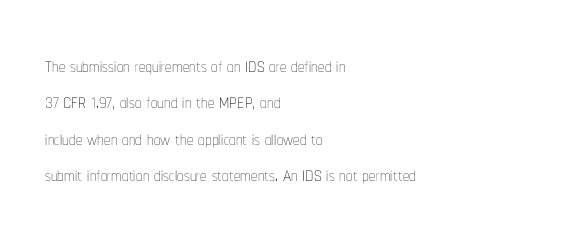
{"italic": "no", "bold": "no", "underline": "no", "align": "left", "line_spacing": "normal", "line_spacing_ratio": 1.4, "letter_spacing": "normal", "letter_spacing_em": 0.0, "glyph_px": 26}
